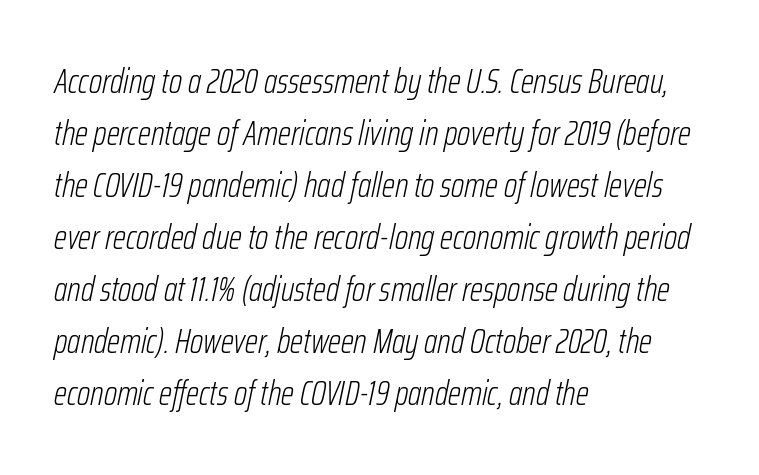
Q: Is the text bold? A: No.
Q: Is the text italic (slanted)? A: Yes, it leans right by about 12 degrees.
Q: Is the text underlined? A: No.
Q: How is the paragraph aligned? A: Left-aligned.
Q: Is the spacing between letters normal or unusually wide? A: Normal.
Q: Is the spacing between lines tight, normal or loose? A: Normal.
Q: Width (condensed, normal, or wide)? A: Condensed.
Q: Stroke contrast? A: Low.
Q: x-height? A: Medium.
Q: Monospaced? A: No.
